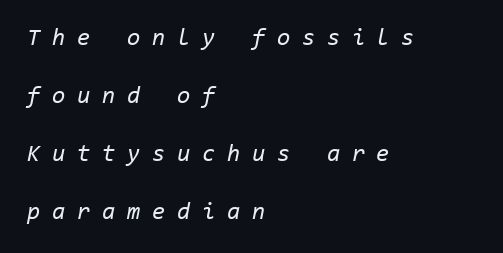
The image shows 24 px text type, italic (leaning right); set left-aligned, loose line spacing (2.41x), unusually wide letter spacing (+0.49 em), not underlined.
